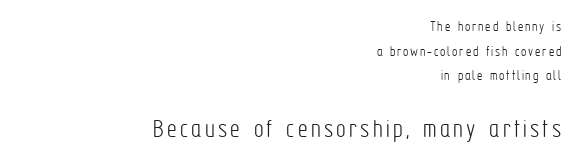
Q: Is the text bold? A: No.
Q: Is the text italic (slanted)? A: No, it is upright.
Q: Is the text underlined? A: No.
Q: How is the paragraph aligned? A: Right-aligned.
Q: Is the spacing between lines tight, normal or loose? A: Normal.
Q: Which block of text is set in a larger size, the first (top) or the second (bottom)? A: The second (bottom) one.
